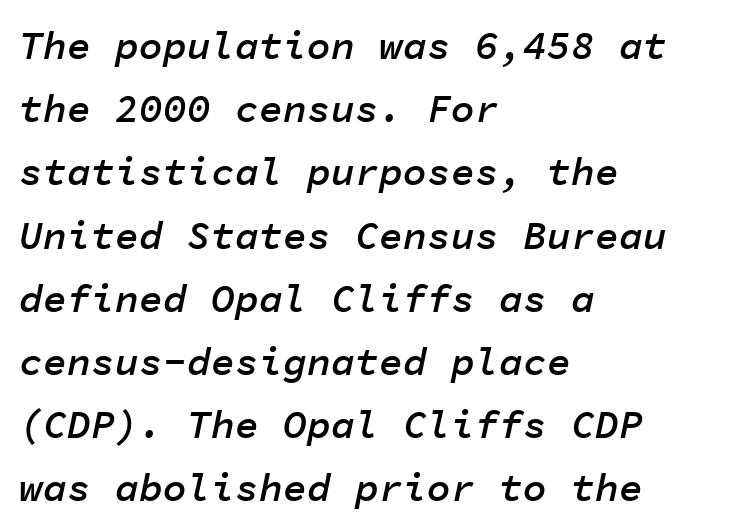
The image shows 40 px semibold type, italic (leaning right), monospaced; set left-aligned, normal line spacing (1.58x), normal letter spacing, not underlined; low stroke contrast and a medium x-height.
